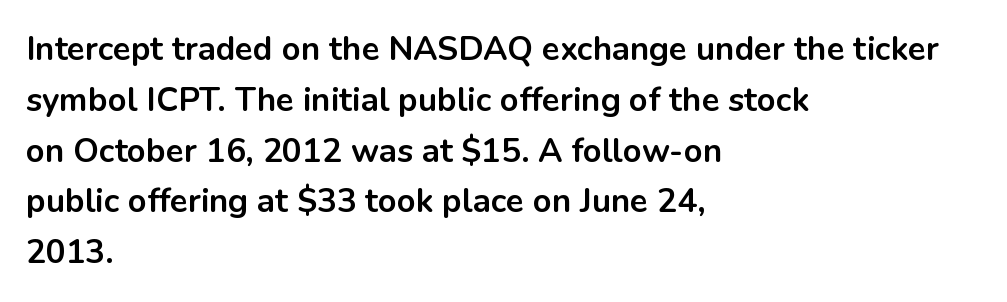
How are the letters spaced? Ordinarily, with no added tracking. The space directly below the letters is spotless. Reading down the block, your eye returns to a fixed left position each line. Chunky letters — that's bold for sure.
